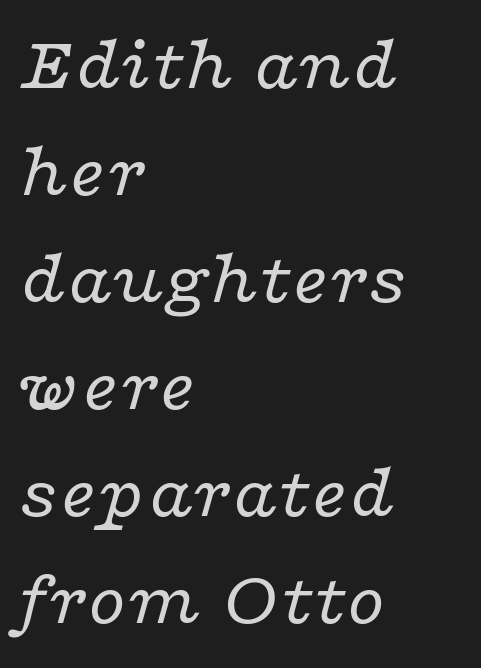
Typographically, this falls in the serif category. The weight tops out at a normal text grade. Note the varied advance widths — an 'i' is clearly narrower than an 'm'. The face used here is rendered with its standard letterfit.
